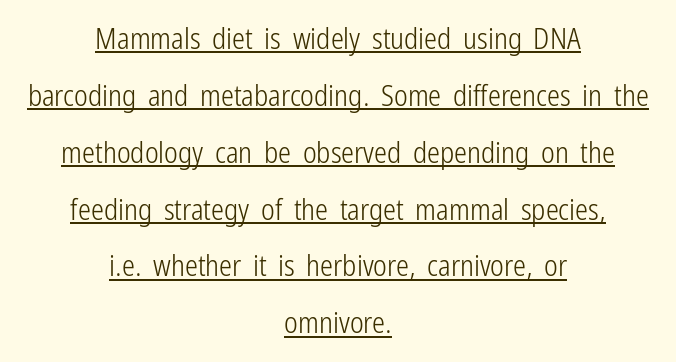
The image shows 29 px light, condensed sans-serif type, upright; set centered, loose line spacing (1.96x), normal letter spacing, underlined; low stroke contrast and a medium x-height.
